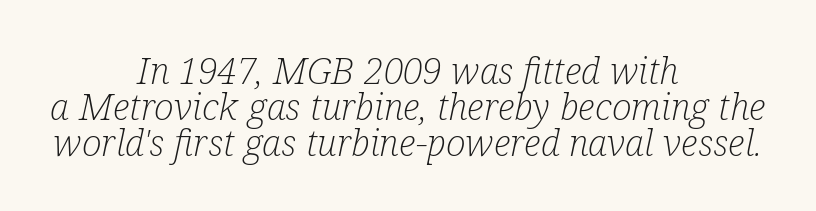
These lines were composed using italics. Serif or sans? Serif — the stroke terminals have little feet. The face looks like a standard text weight, possibly lighter. Vertically, the passage feels compressed, each row crowding the next. Do the characters align in a grid? No, the font is proportional. A typesetter would call this zero additional tracking.
